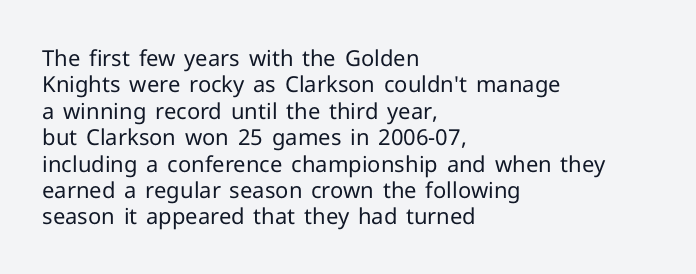
This sample uses an upright cut, with every glyph sitting square on the baseline. Underlining? Definitely not there. Heaviness? Minimal to ordinary, like unemphasized prose. Short note: letters normally spaced. Where is the straight margin? On the left.
